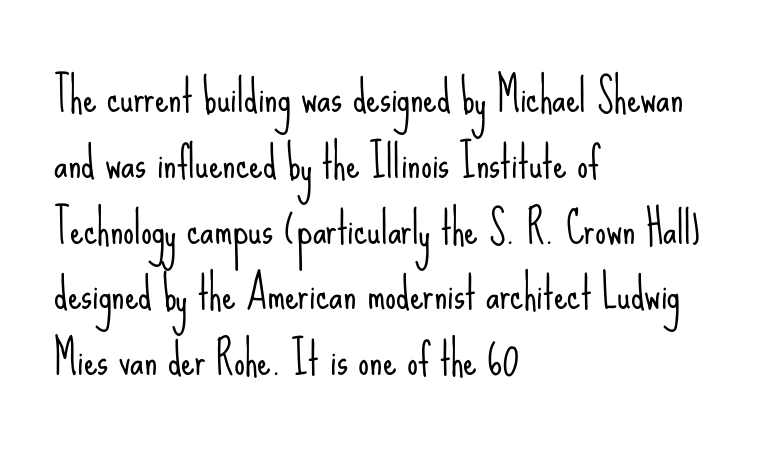
How would I describe the line gaps? Plain and ordinary. Bold? No — there's no thickening of the strokes. The glyphs are unaccompanied by any horizontal stroke below them. These lines are rendered in a variable-pitch font. What kind of face is this? One without serifs — a sans.
